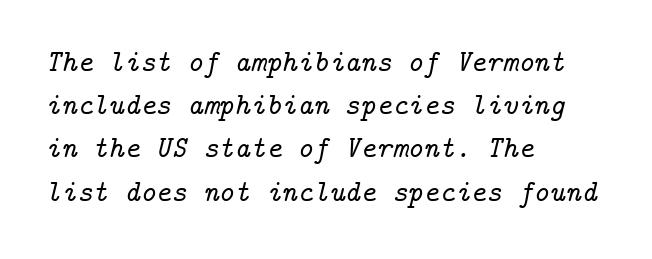
Check where the strokes stop: tiny serifs finish them off. A typesetter would mark this as italic. Notice how descenders clear the ascenders below comfortably — that's standard leading. Characters follow at the spacing the type designer built in. A bare baseline throughout the passage.
